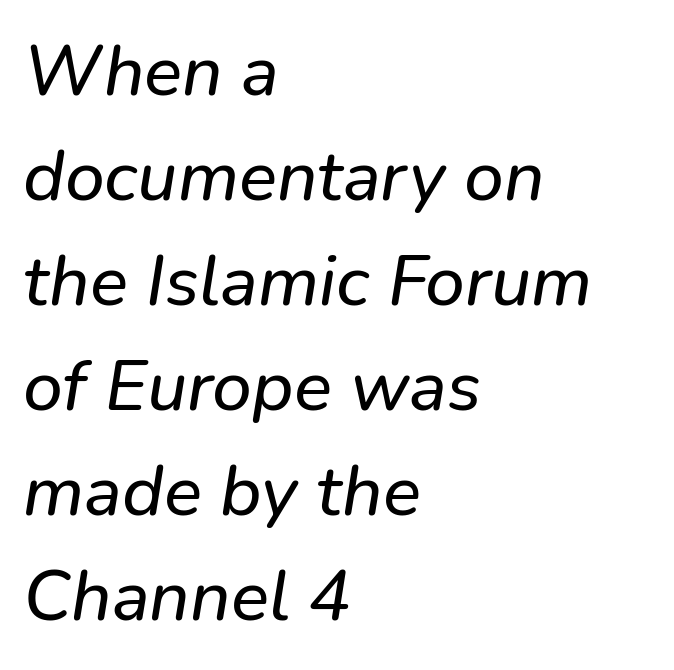
The passage shown is not underscored anywhere. Normally led — the rows are evenly, conventionally spaced. Reading down the block, your eye returns to a fixed left position each line. Observe the ordinary spacing: letters are neighbours, not strangers. Yep, that's italic — everything's leaning. The passage shown is typed in a proportional face where columns would drift.
